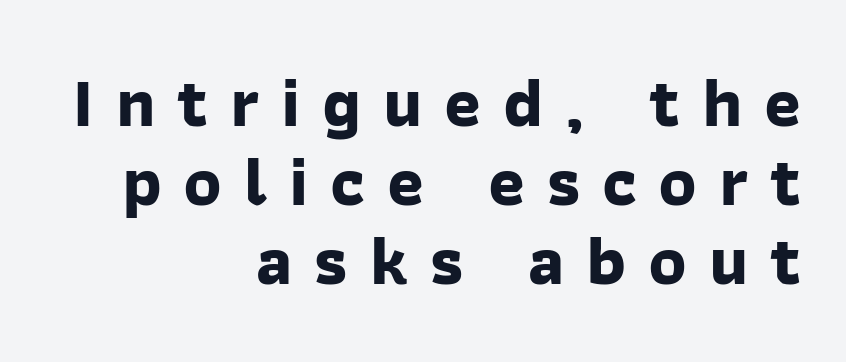
{"serif": "no", "bold": "yes", "weight": "bold", "width": "normal", "stroke_contrast": "low", "x_height": "medium", "monospaced": "no", "underline": "no", "align": "right", "line_spacing": "tight", "line_spacing_ratio": 1.13, "letter_spacing": "wide", "letter_spacing_em": 0.31, "glyph_px": 70}
